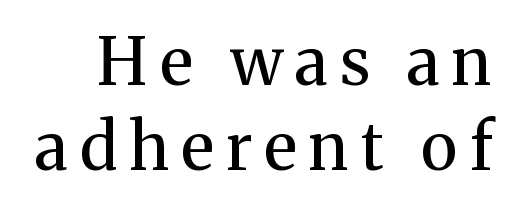
Q: Is the text bold? A: No.
Q: Is the text italic (slanted)? A: No, it is upright.
Q: Is the typeface a serif or a sans-serif typeface? A: Serif.
Q: Is the text underlined? A: No.
Q: Is the spacing between lines tight, normal or loose? A: Normal.
Q: Width (condensed, normal, or wide)? A: Normal.
Q: Stroke contrast? A: Medium.
Q: x-height? A: Medium.
Q: Monospaced? A: No.
